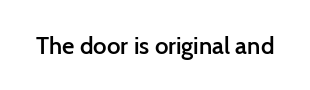
The image shows 24 px text type, upright; set normal letter spacing, not underlined.
